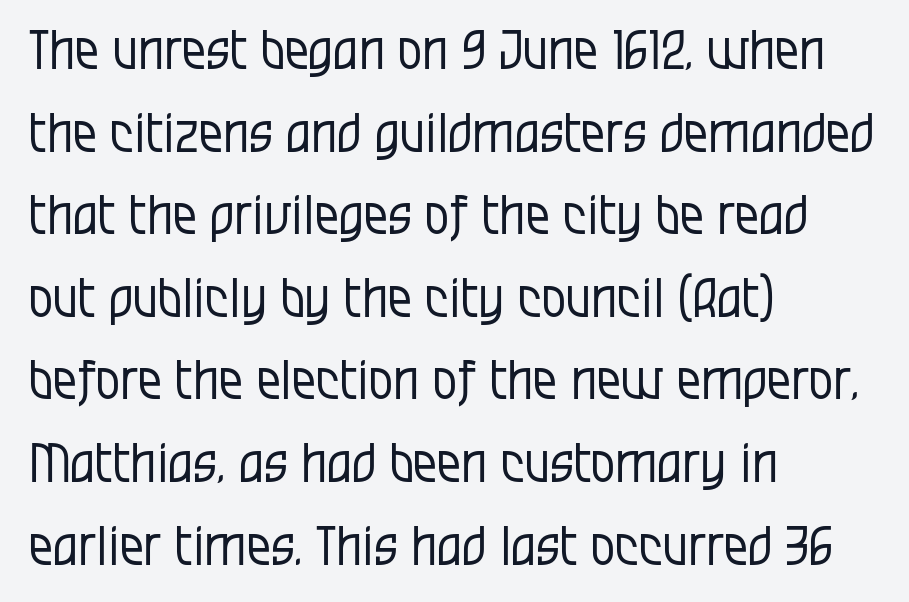
The image shows 54 px regular-weight, condensed sans-serif type, upright; set left-aligned, normal line spacing (1.53x), normal letter spacing, not underlined; low stroke contrast and a large x-height.
